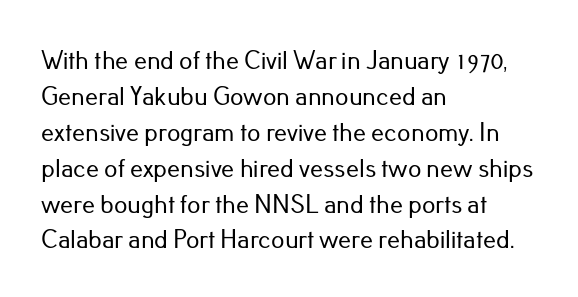
The image shows 26 px text type, upright; set left-aligned, normal line spacing (1.38x), normal letter spacing, not underlined.
